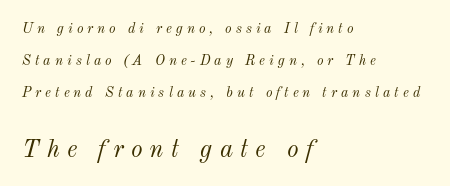
{"italic": "yes", "lean": "right", "slant_degrees": 12, "bold": "no", "underline": "no", "align": "left", "line_spacing": "loose", "line_spacing_ratio": 2.27, "letter_spacing": "wide", "letter_spacing_em": 0.29, "larger_block": "second", "size_ratio": 1.79, "glyph_px": 25}
